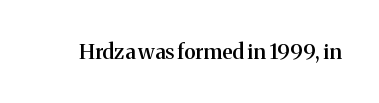
Typesetter's note: demi weight, one step under bold. The specimen omits any rule beneath the text block's lines. Is there any slant? The stems are plumb. Does extra space separate the letters? No, they use regular spacing.
